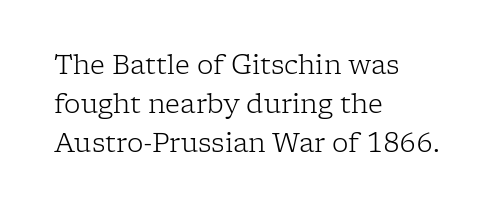
Q: Is the text bold? A: No.
Q: Is the text italic (slanted)? A: No, it is upright.
Q: Is the text underlined? A: No.
Q: How is the paragraph aligned? A: Left-aligned.
Q: Is the spacing between letters normal or unusually wide? A: Normal.
Q: Is the spacing between lines tight, normal or loose? A: Normal.
